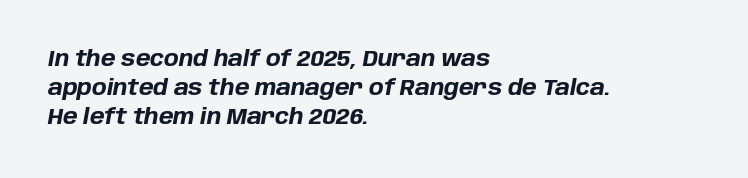
The image shows 22 px bold type, italic (leaning right); set left-aligned, normal line spacing (1.31x), normal letter spacing, not underlined.
